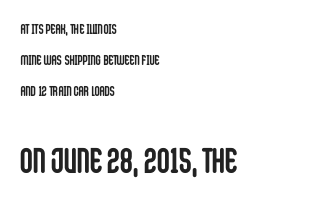
The image shows 35 px semibold, condensed sans-serif type, upright; set left-aligned, loose line spacing (2.2x), normal letter spacing, not underlined; the second (bottom) block is 2.5x larger; low stroke contrast and a large x-height.
